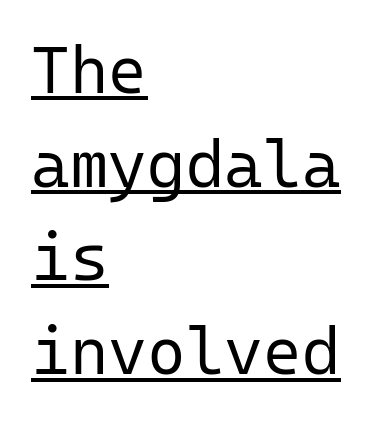
Q: Is the text bold? A: No.
Q: Is the text italic (slanted)? A: No, it is upright.
Q: Is the typeface a serif or a sans-serif typeface? A: Sans-serif.
Q: Is the text underlined? A: Yes.
Q: How is the paragraph aligned? A: Left-aligned.
Q: Is the spacing between letters normal or unusually wide? A: Normal.
Q: Is the spacing between lines tight, normal or loose? A: Normal.
Q: Width (condensed, normal, or wide)? A: Normal.
Q: Stroke contrast? A: Low.
Q: x-height? A: Medium.
Q: Monospaced? A: Yes.
